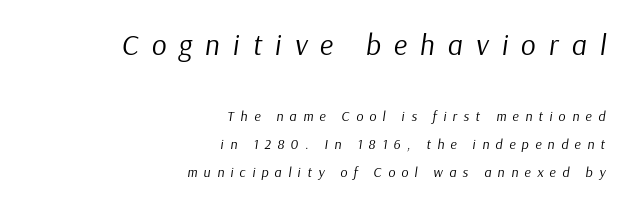
Yep, that's italic — everything's leaning. The ragged edge is on the left, which tells us the setting is flush right. Honestly, there is no underline to notice here at all. How are the letters spaced? Widely, with obvious added tracking.
